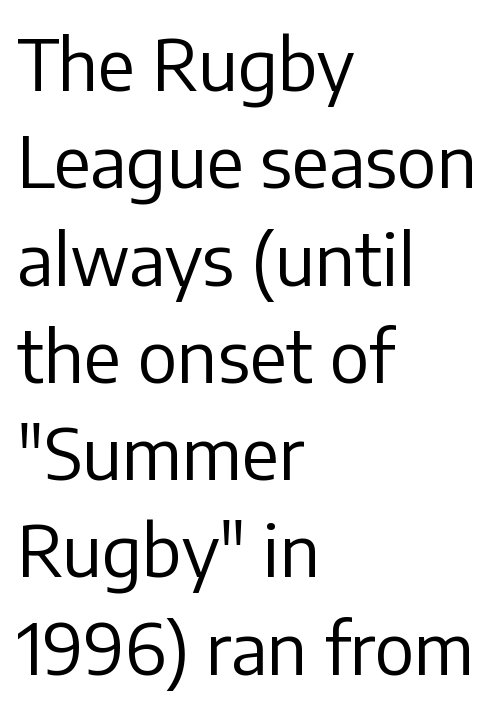
Q: Is the text bold? A: No.
Q: Is the text italic (slanted)? A: No, it is upright.
Q: Is the typeface a serif or a sans-serif typeface? A: Sans-serif.
Q: Is the text underlined? A: No.
Q: How is the paragraph aligned? A: Left-aligned.
Q: Is the spacing between letters normal or unusually wide? A: Normal.
Q: Is the spacing between lines tight, normal or loose? A: Normal.
Q: Width (condensed, normal, or wide)? A: Normal.
Q: Stroke contrast? A: Low.
Q: x-height? A: Medium.
Q: Monospaced? A: No.
